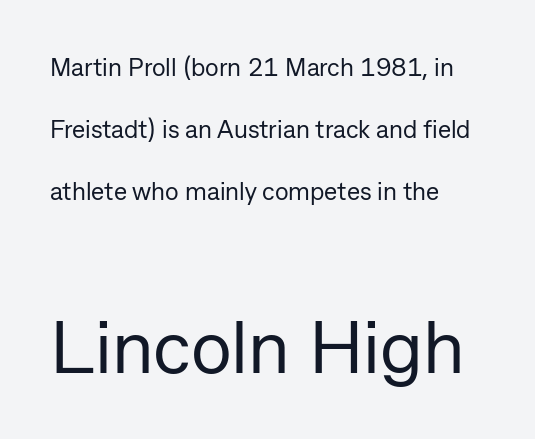
Note the varied advance widths — an 'i' is clearly narrower than an 'm'. The line-height multiplier appears high, well above default. The lines in this sample share a left origin and differ only in where they stop. The designer went with a sans here, leaving each stem footless.
